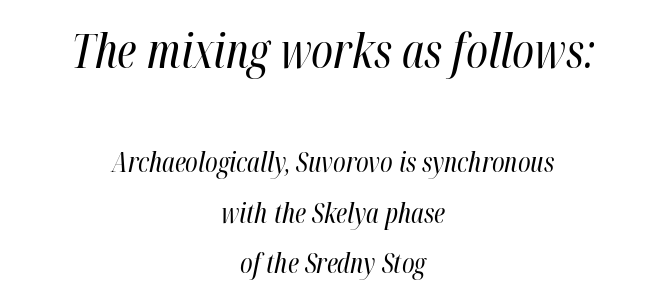
{"italic": "yes", "lean": "right", "slant_degrees": 12, "bold": "no", "weight": "regular", "width": "condensed", "stroke_contrast": "high", "x_height": "medium", "monospaced": "no", "underline": "no", "align": "center", "line_spacing_ratio": 1.88, "letter_spacing": "normal", "letter_spacing_em": 0.0, "larger_block": "first", "size_ratio": 1.74, "glyph_px": 47}
